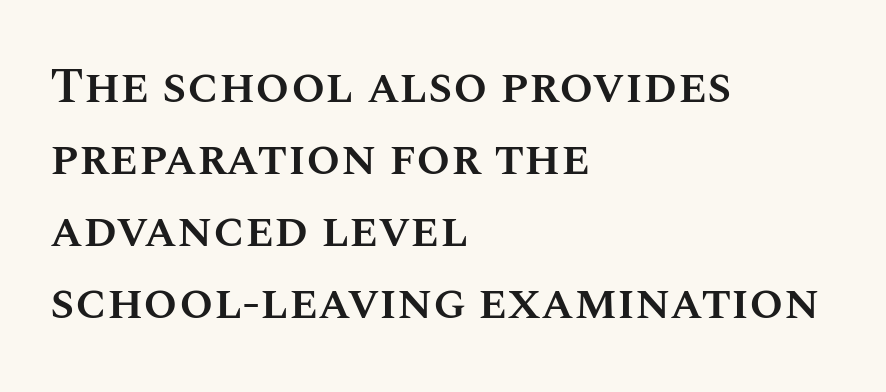
Default kerning and tracking; the words read as compact shapes. Plain, unruled lines of type. The passage shown is typed in a proportional face where columns would drift. The lettering stays uniformly vertical, giving the passage a roman look. Interline gaps are of average width in this sample.
